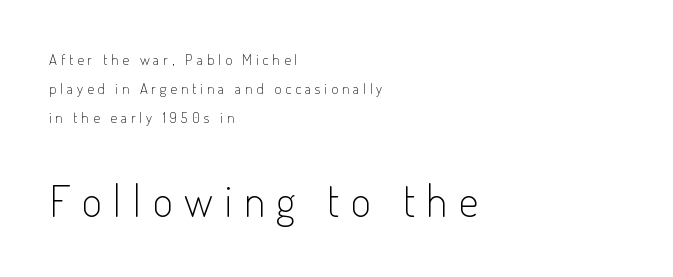
{"serif": "no", "italic": "no", "bold": "no", "weight": "light", "width": "condensed", "stroke_contrast": "low", "x_height": "small", "monospaced": "no", "underline": "no", "align": "left", "line_spacing": "loose", "line_spacing_ratio": 1.92, "letter_spacing": "wide", "letter_spacing_em": 0.26, "larger_block": "second", "size_ratio": 2.93, "glyph_px": 44}
